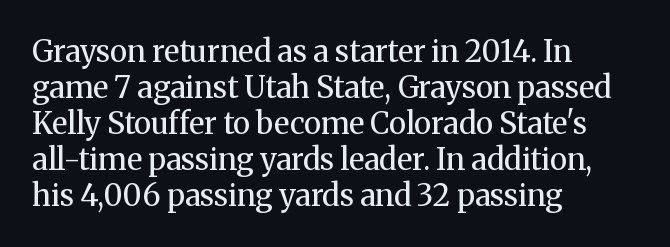
The image shows 30 px regular-weight serif type, upright; set left-aligned, line spacing 1.2x, normal letter spacing, not underlined; medium stroke contrast and a medium x-height.
